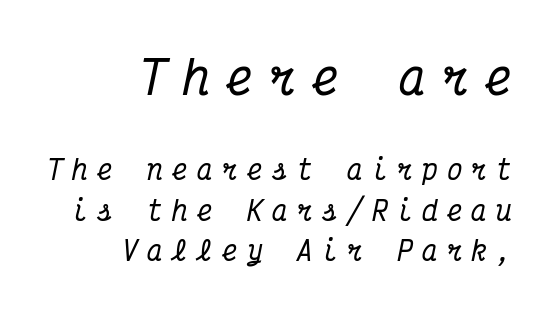
The image shows 45 px condensed serif type, italic (leaning right), monospaced; set right-aligned, normal line spacing (1.56x), unusually wide letter spacing (+0.36 em), not underlined; the first (top) block is 1.73x larger; medium stroke contrast and a medium x-height.
